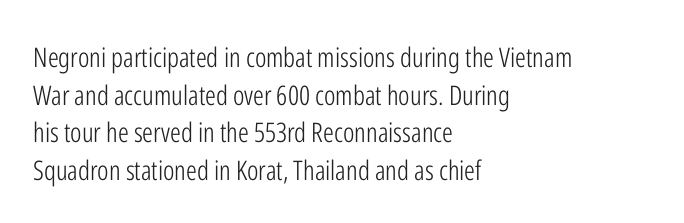
The image shows 27 px text type, upright; set left-aligned, normal line spacing (1.39x), normal letter spacing, not underlined.
